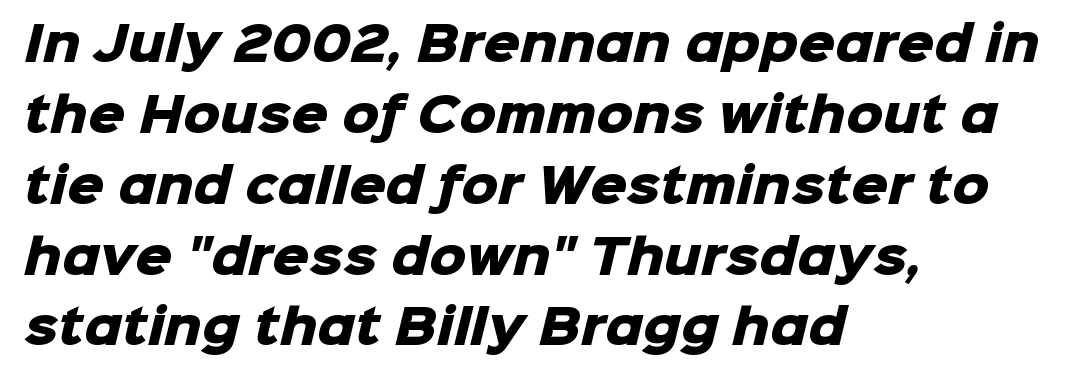
The foot of each line stays bare and open. Leftover space on each line is placed entirely after the last word. I'd describe the lettering as bold — thick and assertive. Caption: standard tracking, unaltered.
